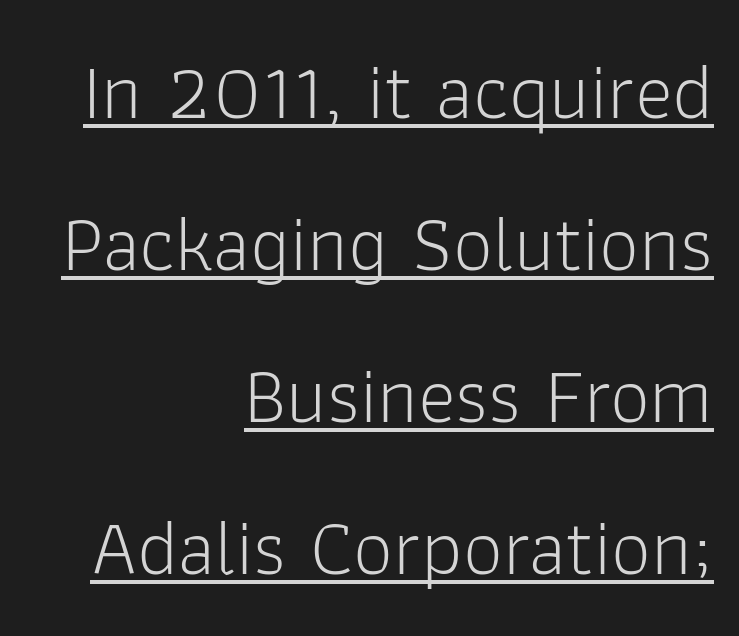
Underlining? Definitely there. Vertical strokes here are truly vertical. Compared with a typical body face, this is equally light or lighter still. The passage shown is typed in a proportional face where columns would drift.
